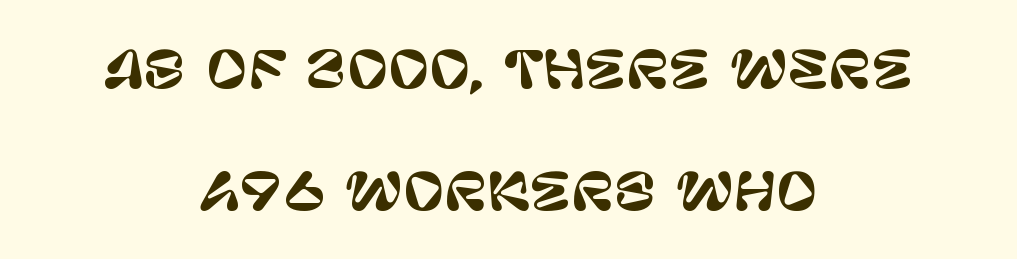
The image shows 50 px sans-serif type; set centered, loose line spacing (2.44x), normal letter spacing, not underlined; low stroke contrast and a large x-height.
